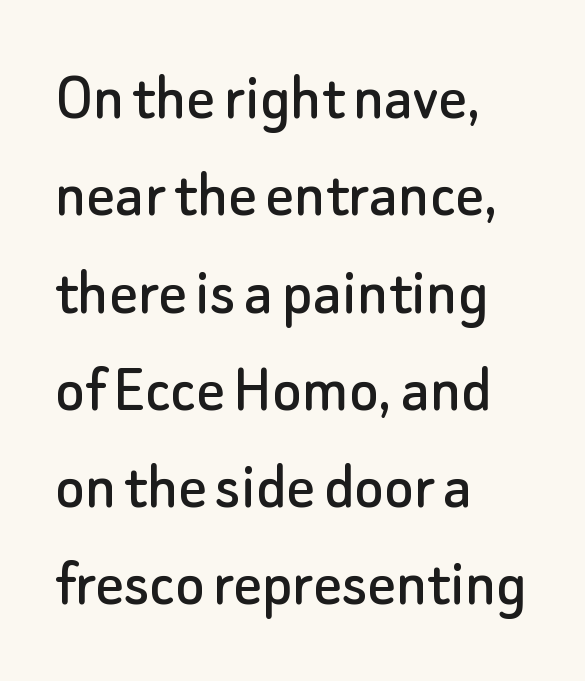
The image shows 69 px sans-serif type, upright; set left-aligned, normal line spacing (1.41x), normal letter spacing, not underlined; low stroke contrast and a small x-height.
